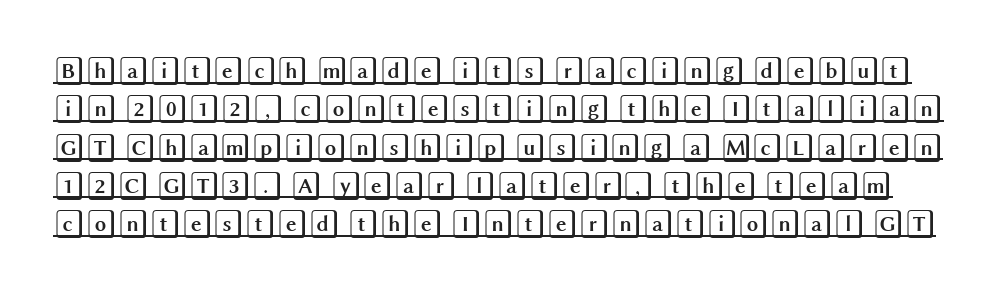
Q: Is the text italic (slanted)? A: No, it is upright.
Q: Is the text underlined? A: Yes.
Q: Is the spacing between letters normal or unusually wide? A: Normal.
Q: Is the spacing between lines tight, normal or loose? A: Normal.
Q: Width (condensed, normal, or wide)? A: Wide.
Q: x-height? A: Large.
